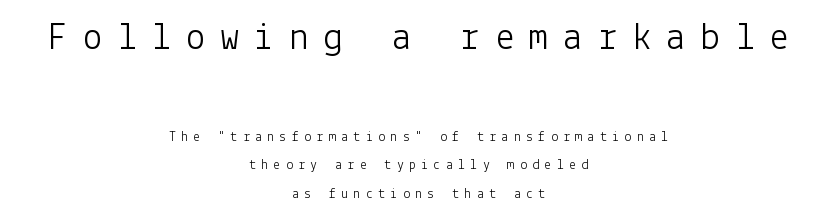
The upper block of text is set noticeably larger than the block beneath it. The text was rendered using a sans face with plain stroke endings. Letters rest on an invisible, unmarked baseline. The typeface has the unassuming heft of standard copy or less.
